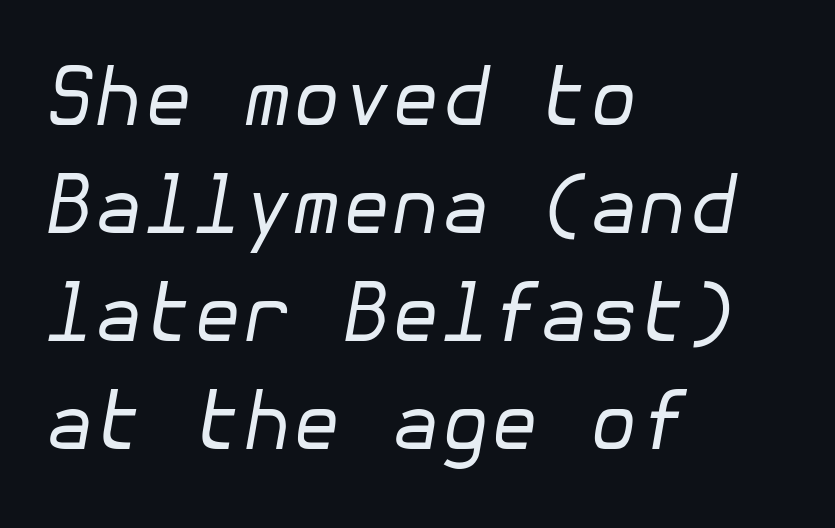
The image shows 80 px regular-weight type, italic (leaning right); set left-aligned, normal line spacing (1.35x), normal letter spacing, not underlined; low stroke contrast and a medium x-height.
